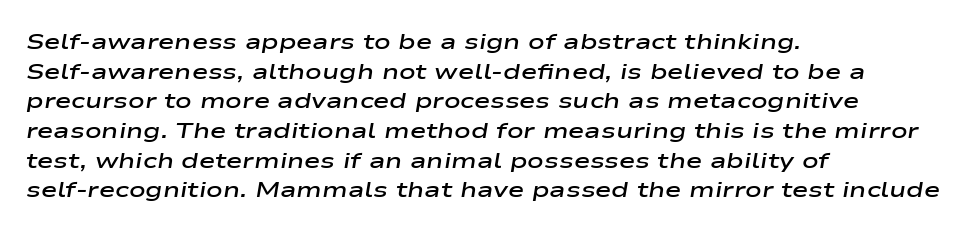
The image shows 22 px text type, italic (leaning right); set left-aligned, normal line spacing (1.35x), normal letter spacing, not underlined.
